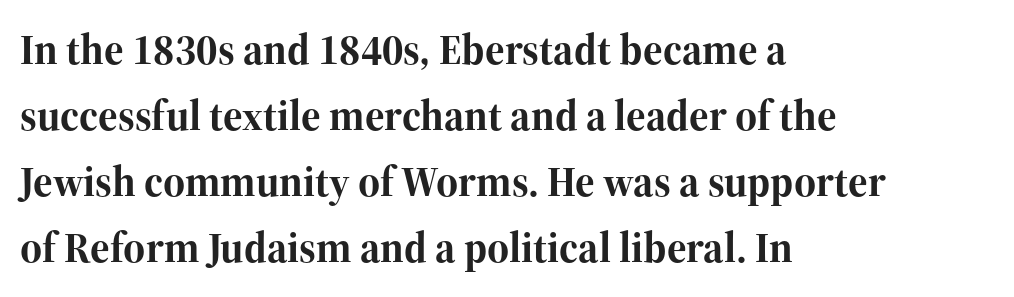
The typesetter chose a ragged-right arrangement here. Varying glyph widths throughout — classic text-font behaviour. Bare-footed words on every line. Students, this is bold: see how much ink each stroke carries.
